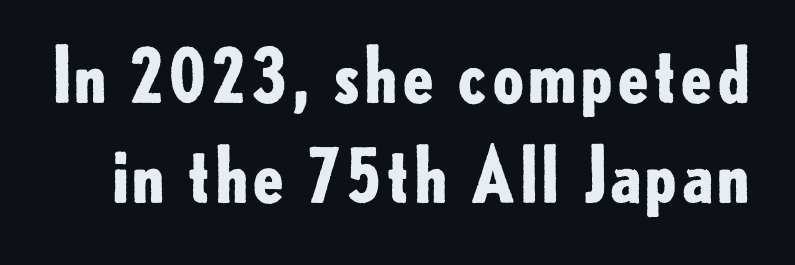
Q: Is the text bold? A: Yes.
Q: Is the text italic (slanted)? A: No, it is upright.
Q: Is the typeface a serif or a sans-serif typeface? A: Sans-serif.
Q: Is the text underlined? A: No.
Q: Is the spacing between letters normal or unusually wide? A: Normal.
Q: Is the spacing between lines tight, normal or loose? A: Normal.
Q: Width (condensed, normal, or wide)? A: Normal.
Q: Stroke contrast? A: Low.
Q: x-height? A: Small.
Q: Monospaced? A: No.
